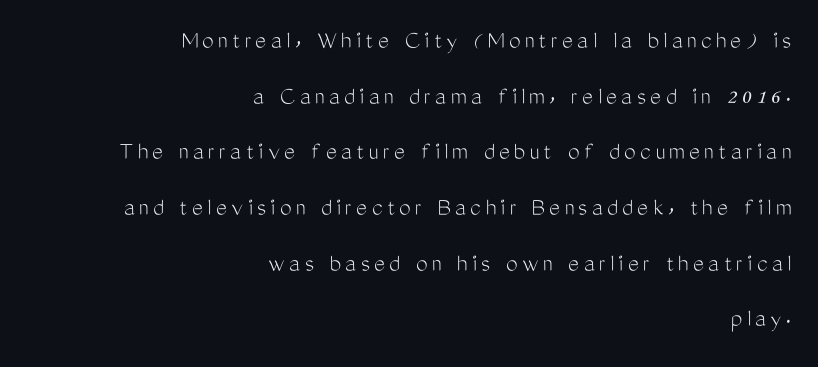
{"italic": "no", "bold": "no", "underline": "no", "align": "right", "line_spacing": "loose", "line_spacing_ratio": 2.14, "glyph_px": 26}
